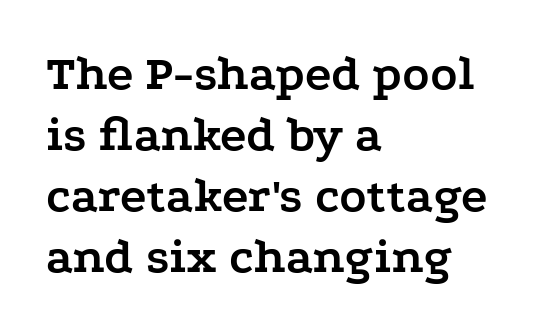
This is serif lettering, the kind often seen in printed books. Casual observation: everything's shoved over to the left. This rendering features lettering with no underline. Each word holds together tightly as a unit, with standard inter-letter gaps. Here the designer chose a conventional face with non-uniform glyph widths.
